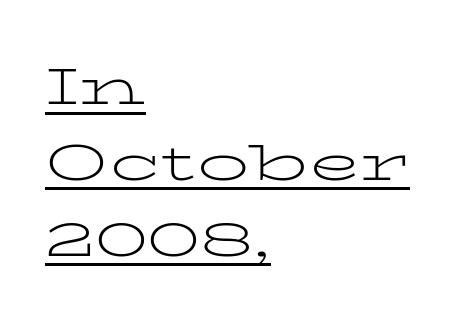
The image shows 52 px light, wide serif type, upright; set left-aligned, normal line spacing (1.46x), normal letter spacing, underlined; low stroke contrast and a medium x-height.
